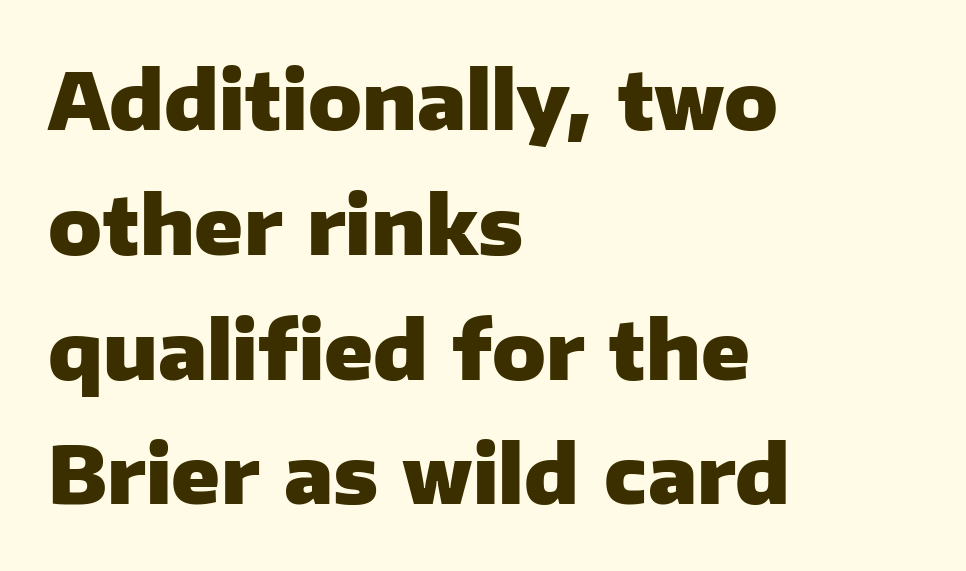
Q: Is the text bold? A: Yes.
Q: Is the text italic (slanted)? A: No, it is upright.
Q: Is the typeface a serif or a sans-serif typeface? A: Sans-serif.
Q: Is the text underlined? A: No.
Q: How is the paragraph aligned? A: Left-aligned.
Q: Is the spacing between letters normal or unusually wide? A: Normal.
Q: Is the spacing between lines tight, normal or loose? A: Normal.
Q: Width (condensed, normal, or wide)? A: Normal.
Q: Stroke contrast? A: Low.
Q: x-height? A: Medium.
Q: Monospaced? A: No.
